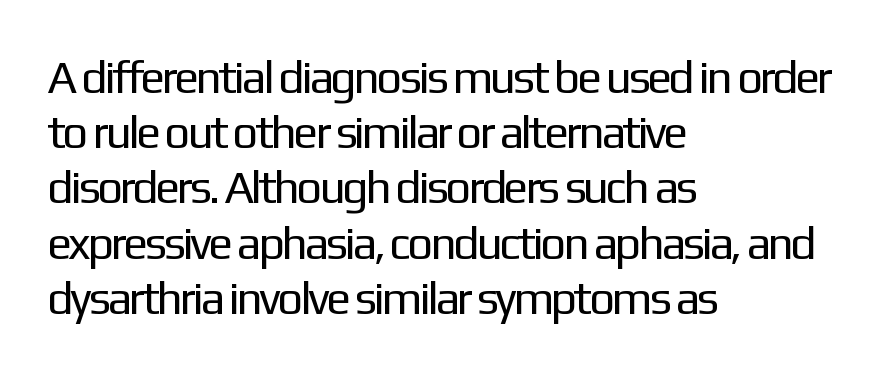
The image shows 46 px regular-weight sans-serif type, upright; set left-aligned, line spacing 1.2x, normal letter spacing, not underlined; low stroke contrast and a medium x-height.
